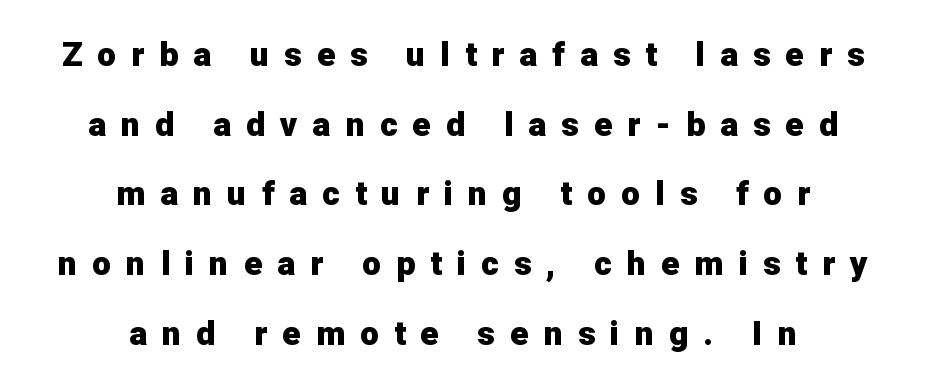
Q: Is the text bold? A: Yes.
Q: Is the text italic (slanted)? A: No, it is upright.
Q: Is the typeface a serif or a sans-serif typeface? A: Sans-serif.
Q: Is the text underlined? A: No.
Q: How is the paragraph aligned? A: Centered.
Q: Is the spacing between letters normal or unusually wide? A: Unusually wide.
Q: Is the spacing between lines tight, normal or loose? A: Loose.
Q: Width (condensed, normal, or wide)? A: Normal.
Q: Stroke contrast? A: Low.
Q: x-height? A: Medium.
Q: Monospaced? A: No.
